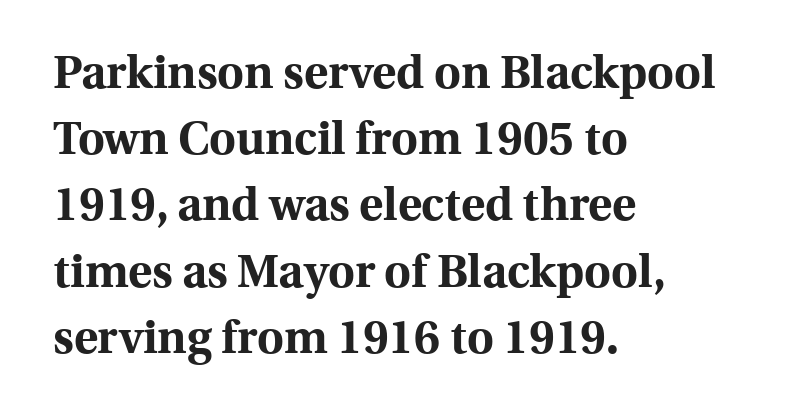
{"serif": "yes", "italic": "no", "bold": "yes", "weight": "bold", "width": "normal", "x_height": "medium", "monospaced": "no", "underline": "no", "align": "left", "line_spacing": "normal", "line_spacing_ratio": 1.44, "letter_spacing": "normal", "letter_spacing_em": 0.0, "glyph_px": 46}
